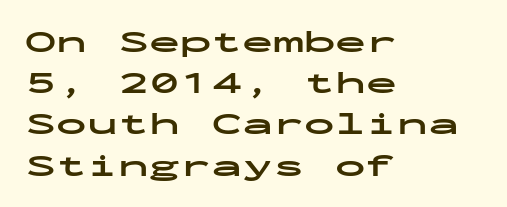
{"serif": "no", "italic": "no", "bold": "yes", "weight": "bold", "width": "wide", "stroke_contrast": "low", "x_height": "medium", "monospaced": "yes", "underline": "no", "align": "left", "line_spacing": "normal", "line_spacing_ratio": 1.33, "letter_spacing": "normal", "letter_spacing_em": 0.0, "glyph_px": 31}
